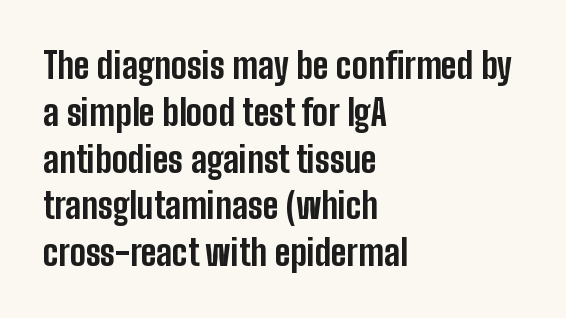
The image shows 36 px bold, condensed sans-serif type, upright; set left-aligned, normal line spacing (1.3x), normal letter spacing, not underlined; low stroke contrast and a medium x-height.
